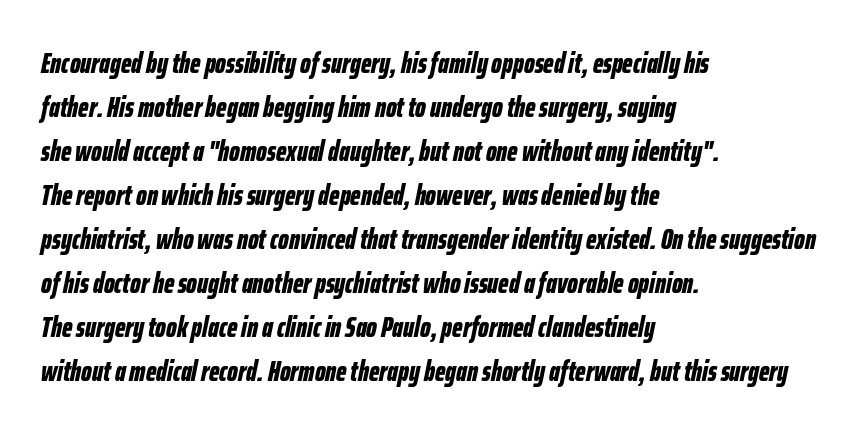
The typesetter chose a ragged-right arrangement here. Normally led — the rows are evenly, conventionally spaced. These lines are rendered in a variable-pitch font. Is the type slanted? Yes — the strokes lean at a clear angle. Is the type bold? Yes — the strokes are clearly thick and heavy. Letter spacing: default.
